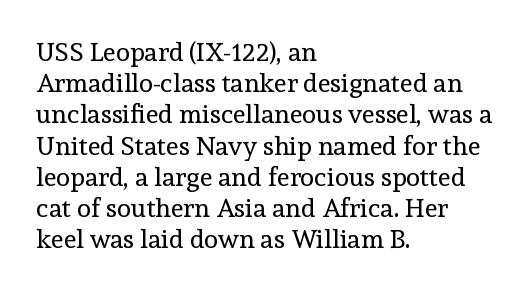
Q: Is the text bold? A: No.
Q: Is the text italic (slanted)? A: No, it is upright.
Q: Is the text underlined? A: No.
Q: How is the paragraph aligned? A: Left-aligned.
Q: Is the spacing between letters normal or unusually wide? A: Normal.
